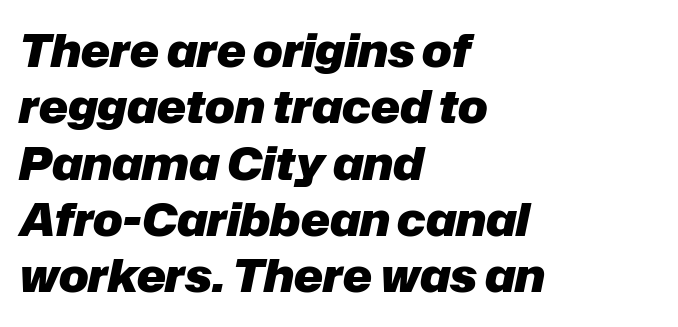
{"italic": "yes", "lean": "right", "slant_degrees": 12, "bold": "yes", "weight": "heavy", "width": "normal", "stroke_contrast": "low", "x_height": "medium", "monospaced": "no", "underline": "no", "align": "left", "line_spacing": "normal", "line_spacing_ratio": 1.28, "letter_spacing": "normal", "letter_spacing_em": 0.0, "glyph_px": 44}
